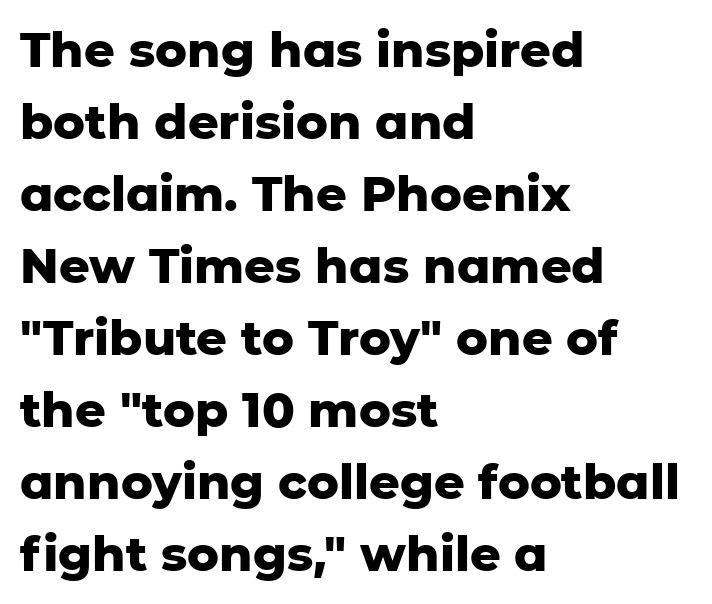
A bare baseline throughout the passage. Observe the ordinary spacing: letters are neighbours, not strangers. No feet cap the strokes, marking this as sans-serif type. Posture: upright roman. Regular leading. Note the varied advance widths — an 'i' is clearly narrower than an 'm'.
